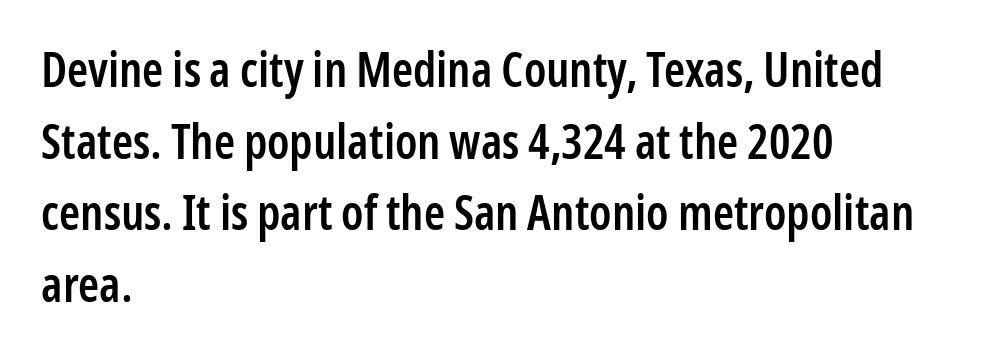
Q: Is the text bold? A: Semi-bold.
Q: Is the text italic (slanted)? A: No, it is upright.
Q: Is the typeface a serif or a sans-serif typeface? A: Sans-serif.
Q: Is the text underlined? A: No.
Q: How is the paragraph aligned? A: Left-aligned.
Q: Is the spacing between letters normal or unusually wide? A: Normal.
Q: Is the spacing between lines tight, normal or loose? A: Normal.
Q: Width (condensed, normal, or wide)? A: Condensed.
Q: Stroke contrast? A: Low.
Q: x-height? A: Medium.
Q: Monospaced? A: No.
